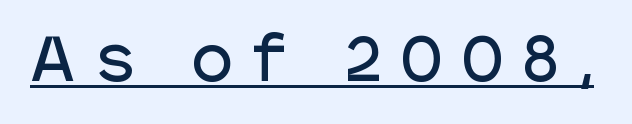
Q: Is the text italic (slanted)? A: No, it is upright.
Q: Is the typeface a serif or a sans-serif typeface? A: Sans-serif.
Q: Is the text underlined? A: Yes.
Q: Is the spacing between letters normal or unusually wide? A: Unusually wide.
Q: Width (condensed, normal, or wide)? A: Normal.
Q: Stroke contrast? A: Low.
Q: x-height? A: Large.
Q: Monospaced? A: No.
